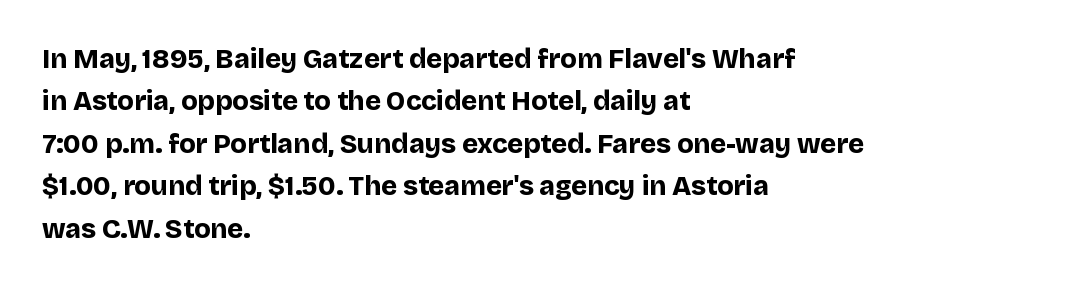
The axis of the letterforms is exactly vertical. The passage is arranged the way most books set body copy — flush left. Beneath every word, the page is bare. Summary of weight: heavy, a full bold. In terms of leading, this rendering sits right in the middle.
